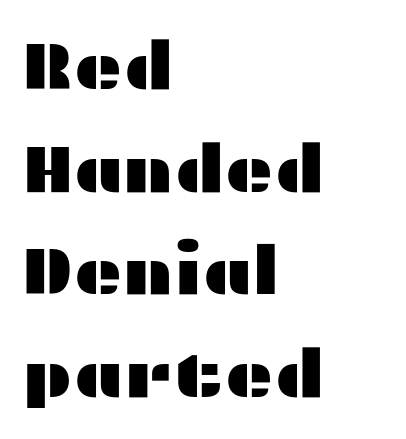
The space between consecutive lines is moderate. Vertical strokes here are truly vertical. The letters sit at their default tracking, neither squeezed nor spread. Each line starts at the same left margin while the right side varies. You can tell from the bare stems that sans-serif type was used. The face used here is proportionally spaced, like ordinary book or web type.
